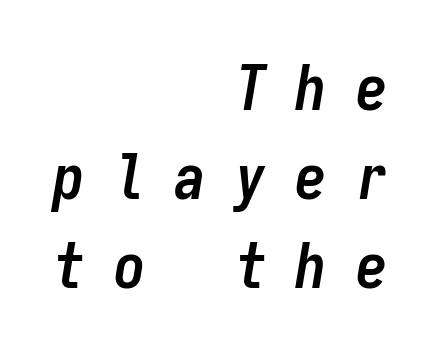
{"italic": "yes", "lean": "right", "slant_degrees": 9, "bold": "yes", "weight": "semibold", "width": "condensed", "stroke_contrast": "low", "x_height": "medium", "monospaced": "yes", "underline": "no", "align": "right", "line_spacing": "normal", "line_spacing_ratio": 1.41, "letter_spacing": "wide", "letter_spacing_em": 0.46, "glyph_px": 63}
